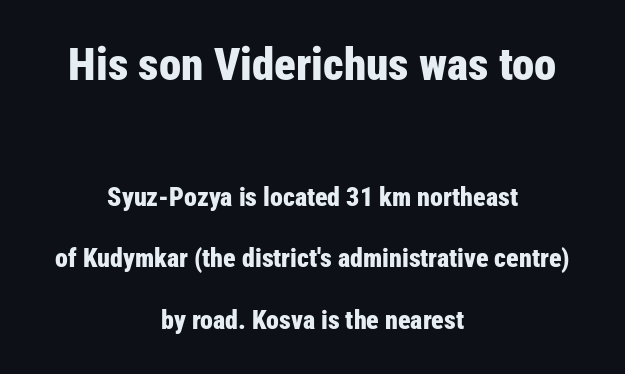
{"serif": "no", "italic": "no", "bold": "yes", "weight": "bold", "width": "condensed", "stroke_contrast": "low", "x_height": "medium", "monospaced": "no", "underline": "no", "align": "center", "line_spacing": "loose", "line_spacing_ratio": 2.37, "letter_spacing": "normal", "letter_spacing_em": 0.0, "larger_block": "first", "size_ratio": 1.73, "glyph_px": 45}
